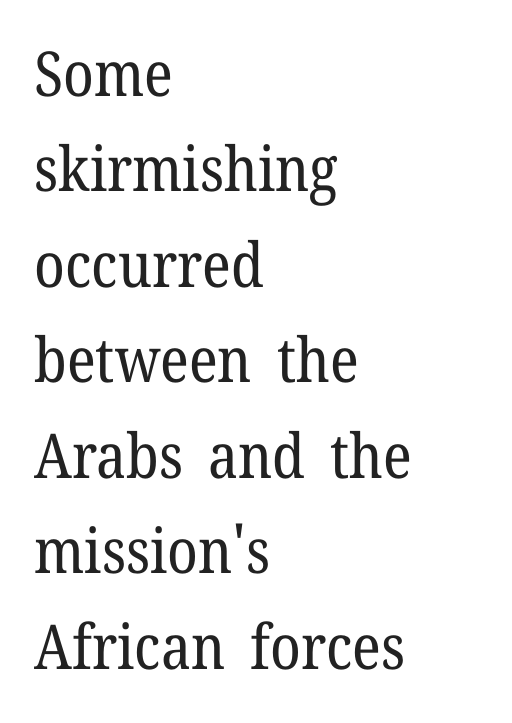
Character widths vary here, with narrow letters taking less room than wide ones. Stroke thickness stays within the range of a standard reading face or lighter. The specimen omits any rule beneath the text block's lines. Ascenders rise straight up at ninety degrees. Stroke terminals: seriffed.
